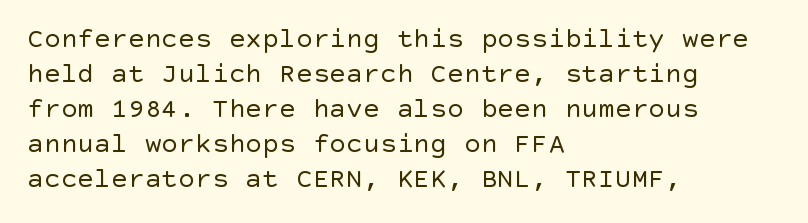
Short note: letters normally spaced. Alignment: flush left. The lines sit at an ordinary, default distance from one another. Each letter's strokes conclude bluntly, with no projecting serifs. Nobody drew a line under any word here.
